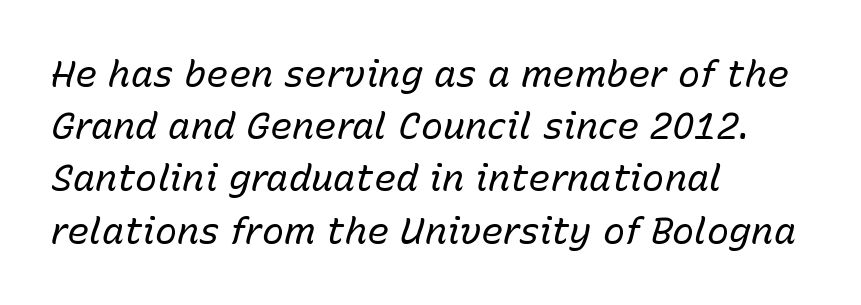
The font's italic variant was chosen for this text. No chunkiness to these letters — they're not bold. One glance says typical: line gaps are just what's usual. The rendering uses natural spacing where letterforms have individual widths.
